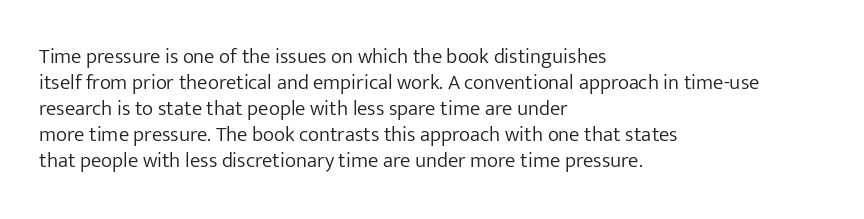
Q: Is the text bold? A: No.
Q: Is the text italic (slanted)? A: No, it is upright.
Q: Is the text underlined? A: No.
Q: How is the paragraph aligned? A: Left-aligned.
Q: Is the spacing between letters normal or unusually wide? A: Normal.
